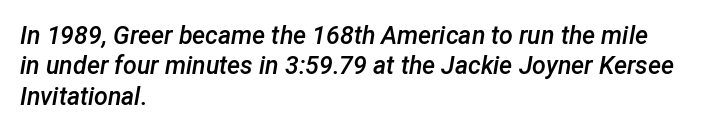
{"italic": "yes", "lean": "right", "slant_degrees": 12, "bold": "semi", "underline": "no", "align": "left", "line_spacing_ratio": 1.22, "letter_spacing": "normal", "letter_spacing_em": 0.0, "glyph_px": 25}
